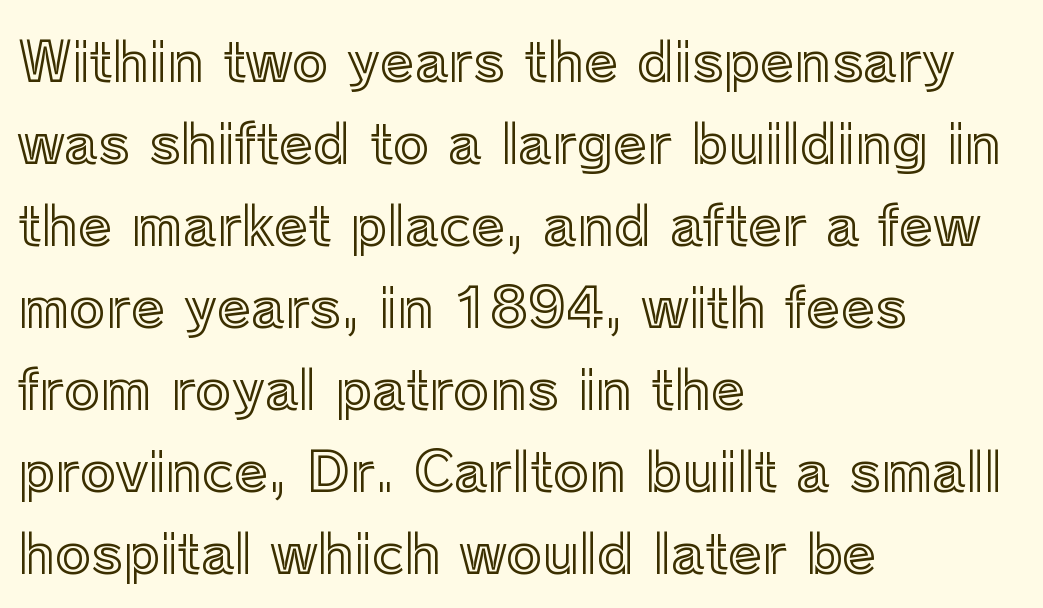
{"italic": "no", "width": "normal", "x_height": "medium", "monospaced": "no", "underline": "no", "align": "left", "line_spacing": "normal", "line_spacing_ratio": 1.49, "letter_spacing": "normal", "letter_spacing_em": 0.0, "glyph_px": 55}
